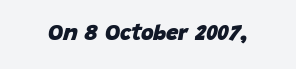
Q: Is the text bold? A: Yes.
Q: Is the text italic (slanted)? A: Yes, it leans right by about 15 degrees.
Q: Is the text underlined? A: No.
Q: Is the spacing between letters normal or unusually wide? A: Normal.
